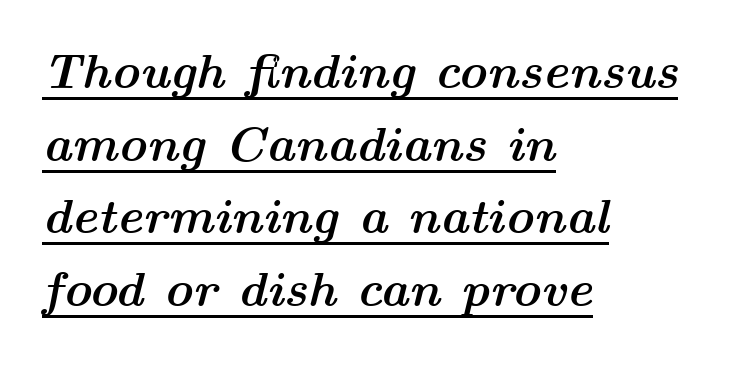
{"italic": "yes", "lean": "right", "slant_degrees": 14, "bold": "yes", "weight": "semibold", "width": "wide", "stroke_contrast": "medium", "x_height": "medium", "monospaced": "no", "underline": "yes", "align": "left", "line_spacing": "normal", "line_spacing_ratio": 1.48, "letter_spacing": "normal", "letter_spacing_em": 0.0, "glyph_px": 49}
